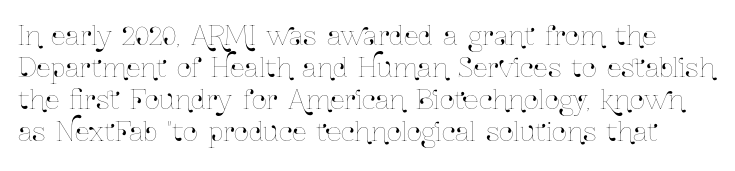
{"italic": "no", "underline": "no", "line_spacing_ratio": 1.23, "letter_spacing": "normal", "letter_spacing_em": 0.0, "glyph_px": 26}
